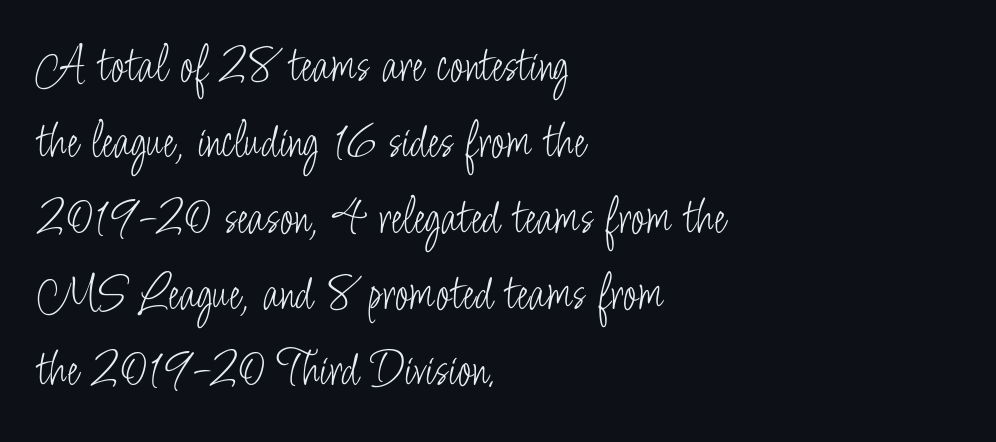
Each letter's strokes conclude bluntly, with no projecting serifs. Interline gaps are of average width in this sample. The tracking reads as untouched default to a designer's eye.
